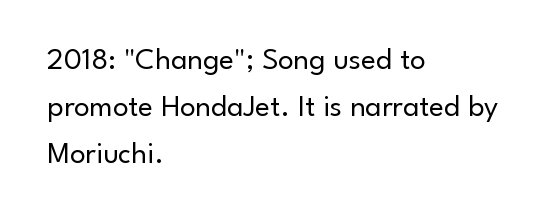
{"serif": "no", "italic": "no", "bold": "no", "weight": "regular", "width": "normal", "stroke_contrast": "low", "x_height": "small", "monospaced": "no", "underline": "no", "align": "left", "line_spacing": "normal", "line_spacing_ratio": 1.51, "letter_spacing": "normal", "letter_spacing_em": 0.0, "glyph_px": 31}
